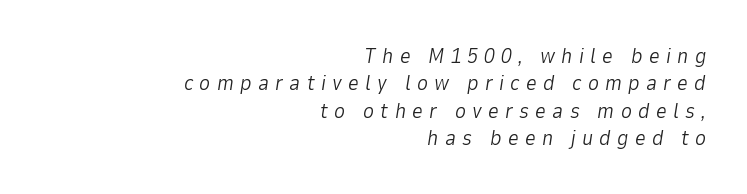
The image shows 21 px text type, italic (leaning right); set right-aligned, normal line spacing (1.3x), unusually wide letter spacing (+0.3 em), not underlined.
